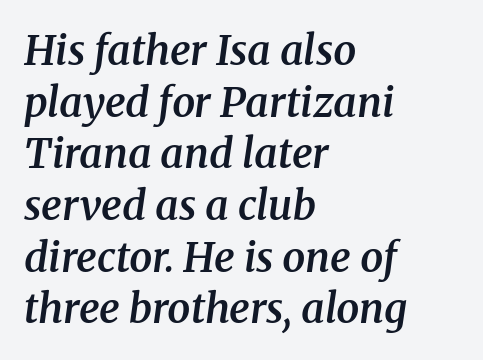
{"serif": "yes", "italic": "yes", "lean": "right", "slant_degrees": 8, "bold": "semi", "weight": "semibold", "width": "normal", "stroke_contrast": "medium", "x_height": "medium", "monospaced": "no", "underline": "no", "align": "left", "line_spacing": "normal", "line_spacing_ratio": 1.26, "letter_spacing": "normal", "letter_spacing_em": 0.0, "glyph_px": 41}
